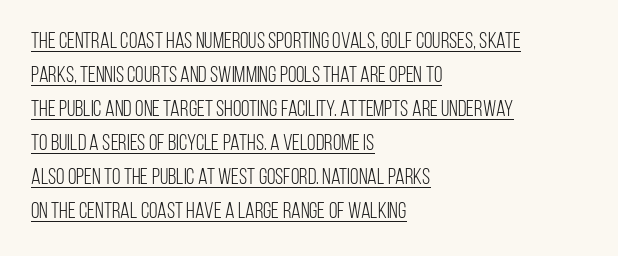
The image shows 22 px text type, upright; set left-aligned, normal line spacing (1.55x), normal letter spacing, underlined.
